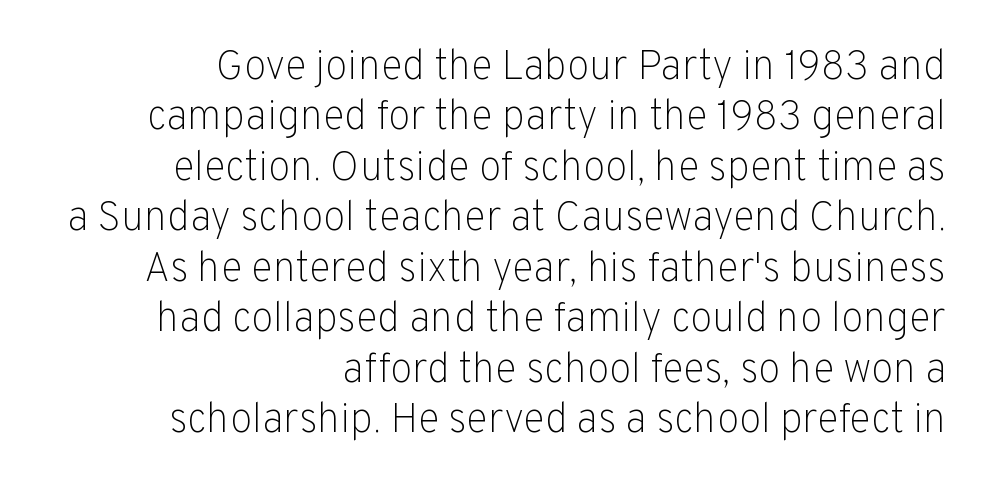
{"serif": "no", "italic": "no", "bold": "no", "weight": "light", "width": "normal", "stroke_contrast": "low", "x_height": "medium", "monospaced": "no", "underline": "no", "align": "right", "line_spacing_ratio": 1.23, "letter_spacing": "normal", "letter_spacing_em": 0.0, "glyph_px": 41}
